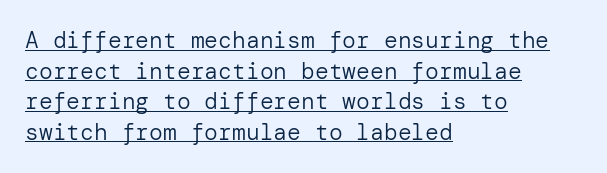
Q: Is the text bold? A: No.
Q: Is the text italic (slanted)? A: No, it is upright.
Q: Is the text underlined? A: Yes.
Q: How is the paragraph aligned? A: Left-aligned.
Q: Is the spacing between letters normal or unusually wide? A: Normal.
Q: Is the spacing between lines tight, normal or loose? A: Normal.
